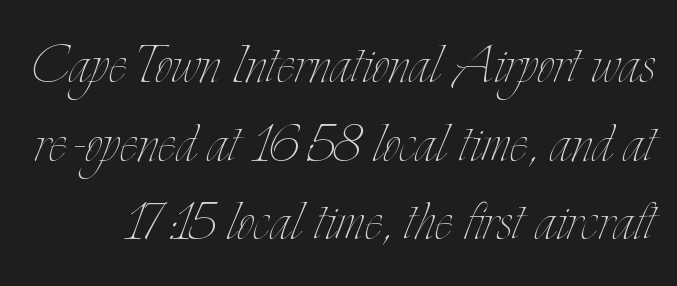
The image shows 69 px thin, condensed type; set tight line spacing (1.14x), normal letter spacing, not underlined; low stroke contrast and a small x-height.
